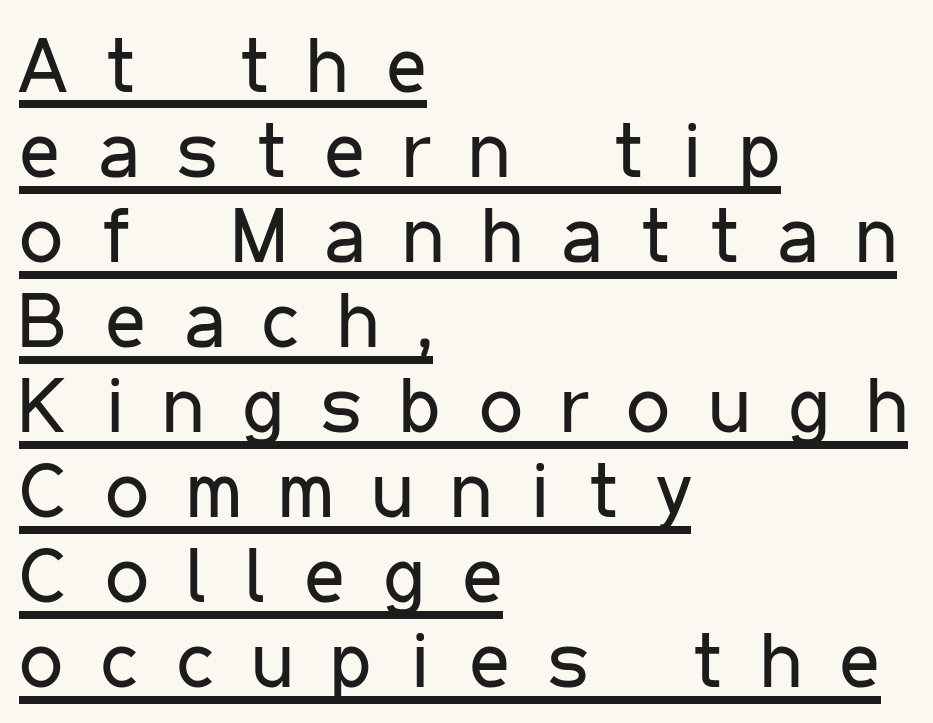
Q: Is the text bold? A: No.
Q: Is the text italic (slanted)? A: No, it is upright.
Q: Is the typeface a serif or a sans-serif typeface? A: Sans-serif.
Q: Is the text underlined? A: Yes.
Q: How is the paragraph aligned? A: Left-aligned.
Q: Is the spacing between letters normal or unusually wide? A: Unusually wide.
Q: Is the spacing between lines tight, normal or loose? A: Tight.
Q: Width (condensed, normal, or wide)? A: Condensed.
Q: Stroke contrast? A: Low.
Q: x-height? A: Medium.
Q: Monospaced? A: No.
